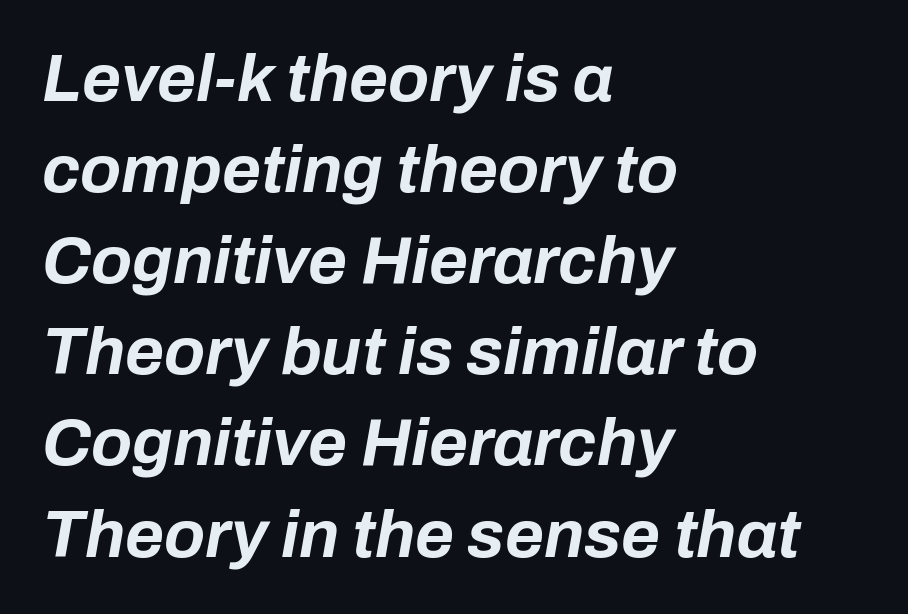
{"italic": "yes", "lean": "right", "slant_degrees": 10, "bold": "yes", "weight": "bold", "width": "normal", "stroke_contrast": "low", "x_height": "medium", "monospaced": "no", "underline": "no", "align": "left", "line_spacing": "normal", "line_spacing_ratio": 1.36, "letter_spacing": "normal", "letter_spacing_em": 0.0, "glyph_px": 67}
